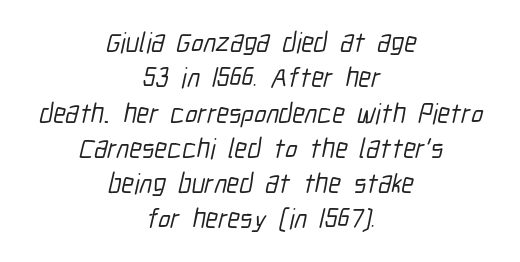
Q: Is the typeface a serif or a sans-serif typeface? A: Sans-serif.
Q: Is the text underlined? A: No.
Q: How is the paragraph aligned? A: Centered.
Q: Is the spacing between letters normal or unusually wide? A: Normal.
Q: Is the spacing between lines tight, normal or loose? A: Normal.
Q: Width (condensed, normal, or wide)? A: Condensed.
Q: Stroke contrast? A: Low.
Q: x-height? A: Medium.
Q: Monospaced? A: No.
